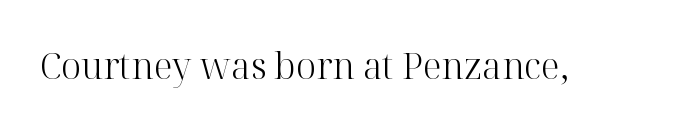
Underlining? Definitely not there. These lines are composed in type with serifs. Weight class: somewhere from thin through regular. Character widths vary here, with narrow letters taking less room than wide ones. Quick note: not italic, upright. This rendering leaves character spacing at its baseline value.
